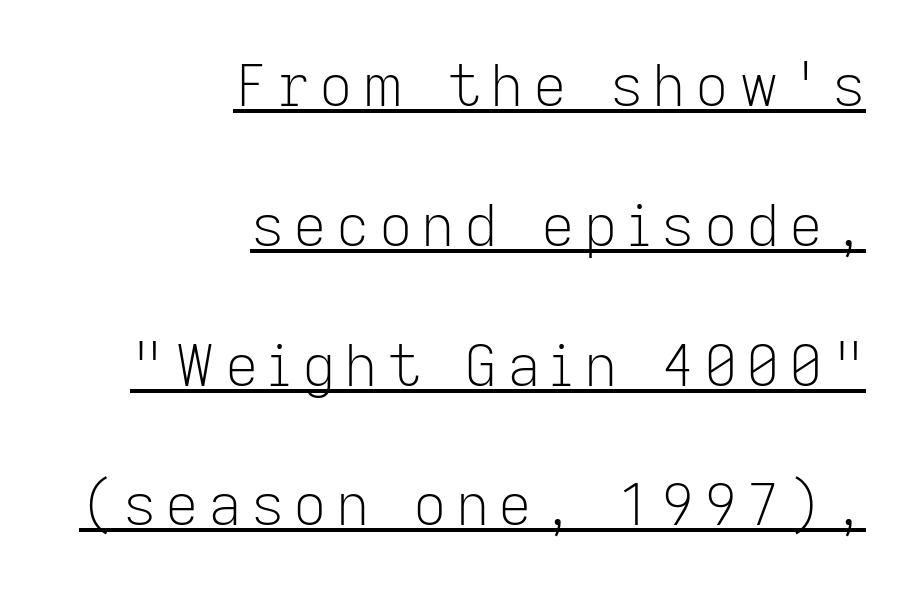
Quick note: interline space is abundant. Typeset ragged left — the right edge is the straight one. The designer went with a sans here, leaving each stem footless. This reads as an unemphasized weight, regular at the heaviest. Glance below the letters and you will spot a drawn line. Character widths vary here, with narrow letters taking less room than wide ones.
